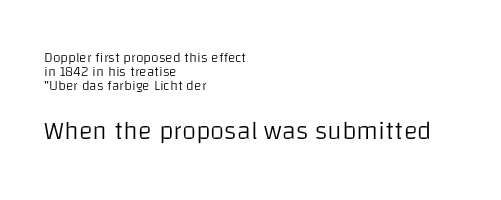
The image shows 26 px text type, upright; set left-aligned, tight line spacing (1.01x), normal letter spacing, not underlined; the second (bottom) block is 1.86x larger.
